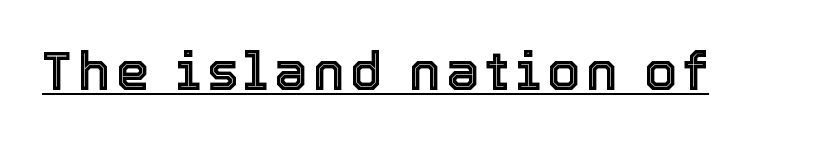
Q: Is the text italic (slanted)? A: No, it is upright.
Q: Is the text underlined? A: Yes.
Q: Width (condensed, normal, or wide)? A: Normal.
Q: x-height? A: Medium.
Q: Monospaced? A: No.
